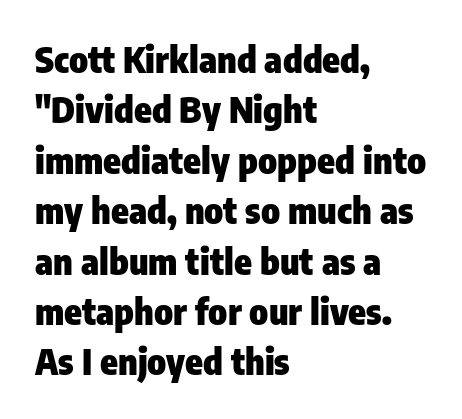
{"serif": "no", "italic": "no", "bold": "yes", "weight": "heavy", "width": "condensed", "stroke_contrast": "low", "x_height": "medium", "monospaced": "no", "underline": "no", "align": "left", "line_spacing": "normal", "line_spacing_ratio": 1.4, "letter_spacing": "normal", "letter_spacing_em": 0.0, "glyph_px": 36}
